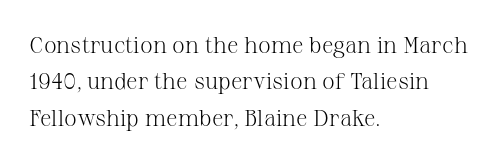
Compared with typical paragraphs, the rows here are spaced about the same. The letterforms sit at book weight or below. Ascenders rise straight up at ninety degrees. The lines are quadded left. Check the space under the baseline: it is left empty. Tracking value appears to be zero — textbook default spacing.
